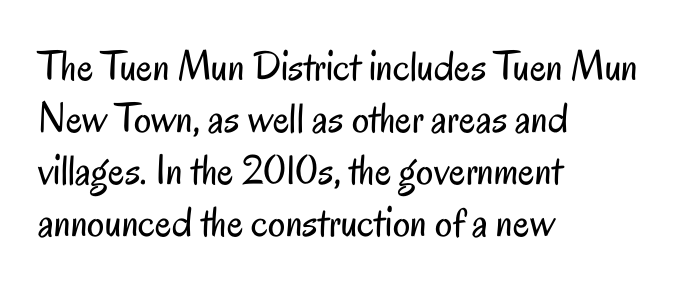
{"serif": "no", "italic": "no", "bold": "no", "weight": "regular", "width": "condensed", "stroke_contrast": "low", "x_height": "small", "monospaced": "no", "underline": "no", "align": "left", "line_spacing_ratio": 1.21, "letter_spacing": "normal", "letter_spacing_em": 0.0, "glyph_px": 43}
